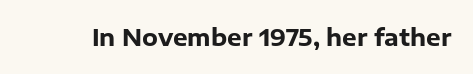
The image shows 23 px bold type, upright; set normal letter spacing, not underlined.
